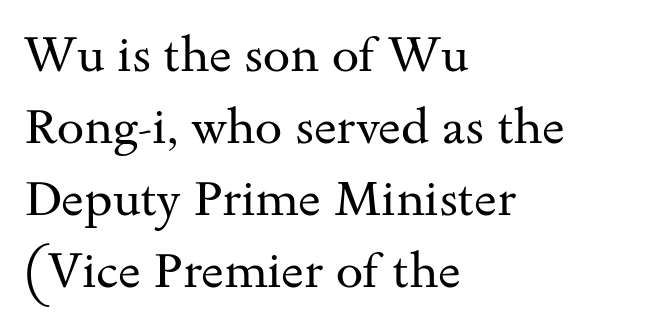
Caption: standard tracking, unaltered. Stems here are at most as thick as an everyday book face. This sample is left-justified, so line endings fall wherever the words run out. This is serif lettering, the kind often seen in printed books. In terms of posture, this sample is upright.
